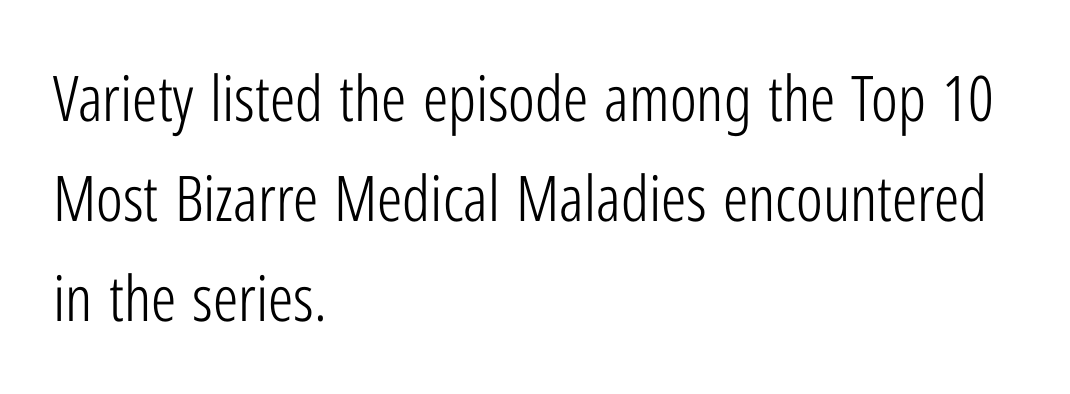
Q: Is the text bold? A: No.
Q: Is the text italic (slanted)? A: No, it is upright.
Q: Is the typeface a serif or a sans-serif typeface? A: Sans-serif.
Q: Is the text underlined? A: No.
Q: How is the paragraph aligned? A: Left-aligned.
Q: Is the spacing between letters normal or unusually wide? A: Normal.
Q: Is the spacing between lines tight, normal or loose? A: Normal.
Q: Width (condensed, normal, or wide)? A: Condensed.
Q: Stroke contrast? A: Low.
Q: x-height? A: Medium.
Q: Monospaced? A: No.
